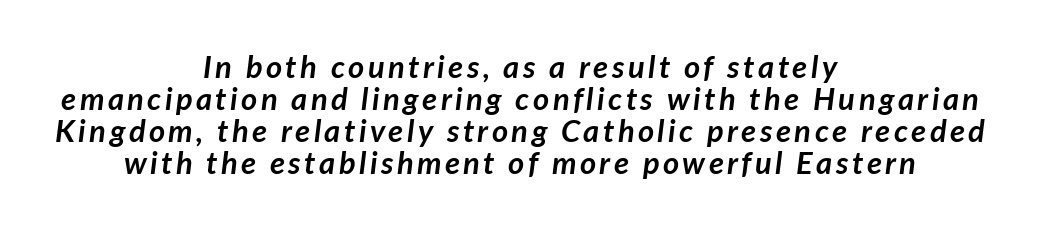
The lines are quadded center. Words float on clear page, feet unadorned. Yep, that's italic — everything's leaning. Whoever set this chose condensed vertical rhythm over breathing room. Typographic density is high because the face is bold. The passage shown is typed in a proportional face where columns would drift.
